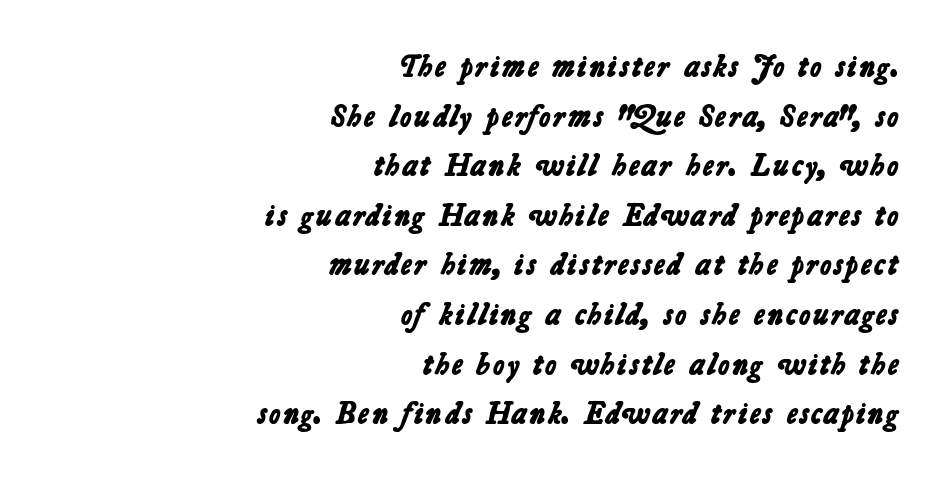
The image shows 31 px bold sans-serif type; set right-aligned, normal line spacing (1.6x), normal letter spacing, not underlined; low stroke contrast and a medium x-height.
